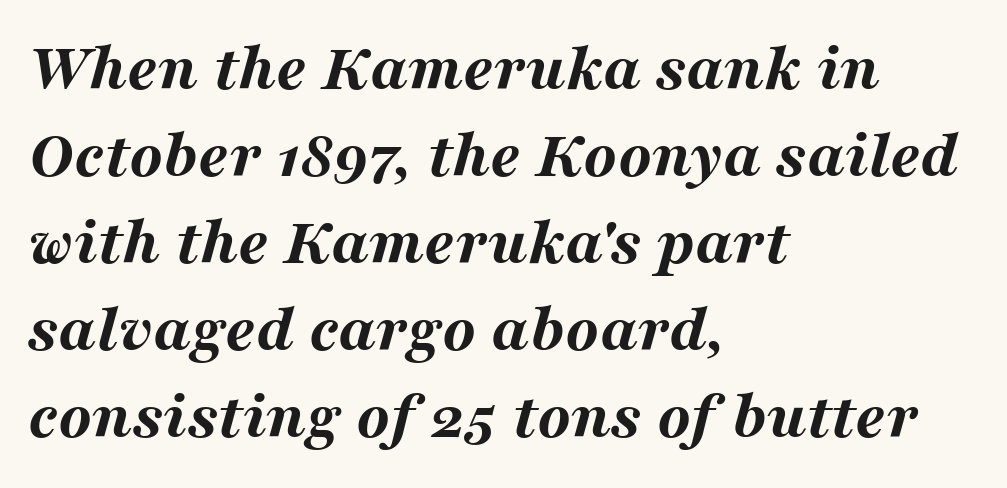
{"italic": "yes", "lean": "right", "slant_degrees": 16, "bold": "yes", "weight": "bold", "width": "wide", "stroke_contrast": "medium", "x_height": "medium", "monospaced": "no", "underline": "no", "align": "left", "line_spacing": "normal", "line_spacing_ratio": 1.28, "letter_spacing": "normal", "letter_spacing_em": 0.0, "glyph_px": 68}
